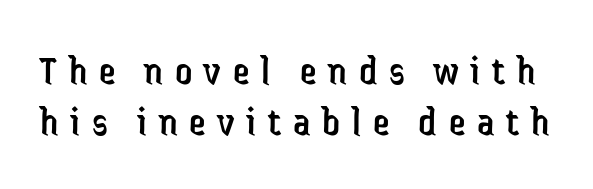
You could only call the tracking loose — the letters float apart. The space directly below the letters is spotless. The characters display no serif detailing; their extremities are plain. Unlike italic type, these characters show no tilt at all. Character widths vary here, with narrow letters taking less room than wide ones.
